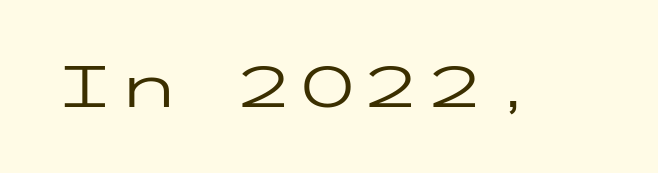
The image shows 58 px regular-weight, wide sans-serif type, upright; set normal letter spacing, not underlined; low stroke contrast and a medium x-height.
